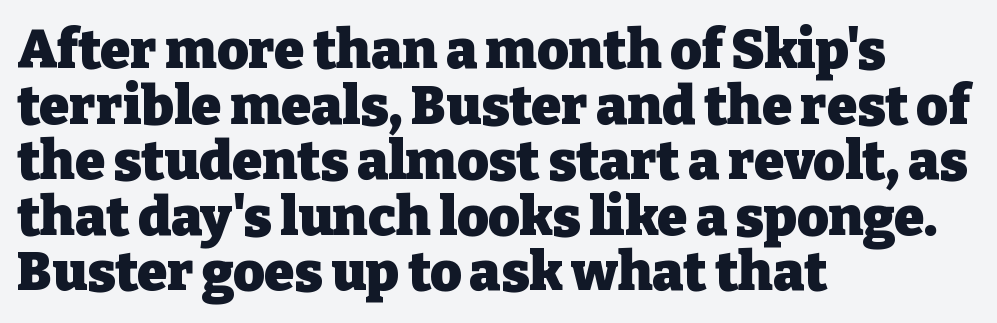
The image shows 54 px heavy serif type, upright; set left-aligned, tight line spacing (1.03x), normal letter spacing, not underlined; low stroke contrast and a medium x-height.
